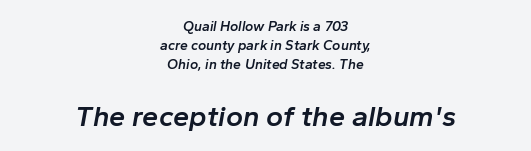
{"italic": "yes", "lean": "right", "slant_degrees": 10, "bold": "semi", "weight": "semibold", "width": "normal", "stroke_contrast": "low", "x_height": "medium", "monospaced": "no", "underline": "no", "align": "center", "line_spacing": "normal", "line_spacing_ratio": 1.37, "letter_spacing": "normal", "letter_spacing_em": 0.0, "larger_block": "second", "size_ratio": 2.07, "glyph_px": 29}
